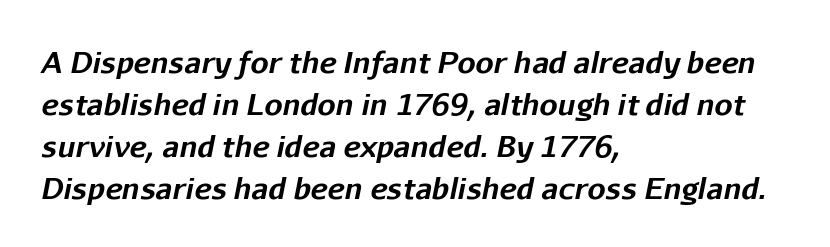
When letters slant like this, we call the style italic. The ragged edge is on the right, which tells us the setting is flush left. The foot of each line stays bare and open. Varying glyph widths throughout — classic text-font behaviour. The passage shown has conventional tracking throughout. Notice how thick the strokes are: this is what a full bold looks like.
